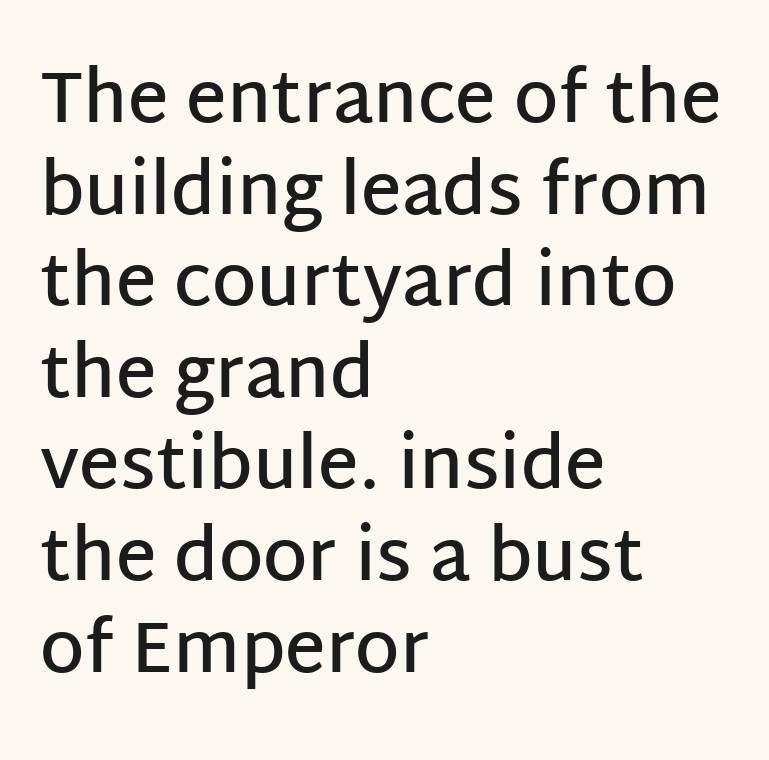
The image shows 71 px semibold sans-serif type, upright; set left-aligned, normal line spacing (1.29x), normal letter spacing, not underlined; low stroke contrast and a large x-height.
